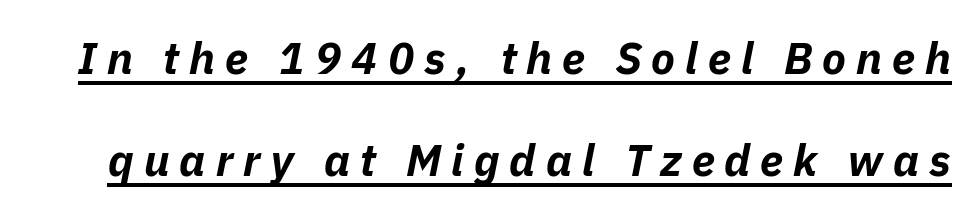
{"italic": "yes", "lean": "right", "slant_degrees": 11, "bold": "yes", "weight": "bold", "width": "normal", "stroke_contrast": "low", "x_height": "medium", "monospaced": "no", "underline": "yes", "line_spacing": "loose", "line_spacing_ratio": 2.32, "letter_spacing": "wide", "letter_spacing_em": 0.23, "glyph_px": 44}
